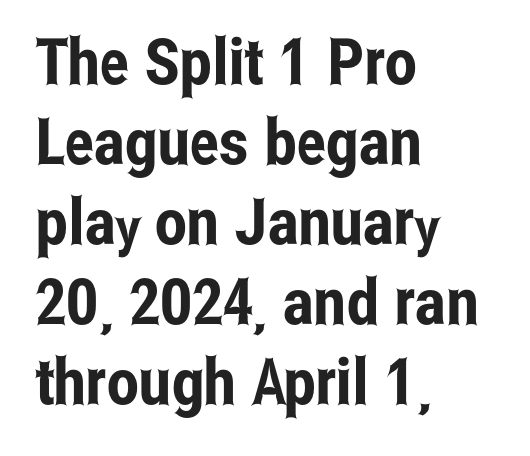
Q: Is the text italic (slanted)? A: No, it is upright.
Q: Is the typeface a serif or a sans-serif typeface? A: Sans-serif.
Q: Is the text underlined? A: No.
Q: How is the paragraph aligned? A: Left-aligned.
Q: Is the spacing between letters normal or unusually wide? A: Normal.
Q: Is the spacing between lines tight, normal or loose? A: Normal.
Q: Width (condensed, normal, or wide)? A: Condensed.
Q: Stroke contrast? A: Low.
Q: x-height? A: Medium.
Q: Monospaced? A: No.
